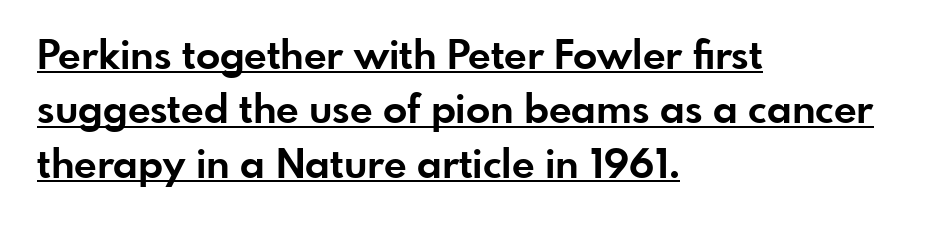
Do the characters align in a grid? No, the font is proportional. Observe the absence of serifs on each vertical stroke in this sample. Every stem runs plumb, perpendicular to the baseline. Notice how thick the strokes are: this is what a full bold looks like. What decoration does the sample have? An underline.
